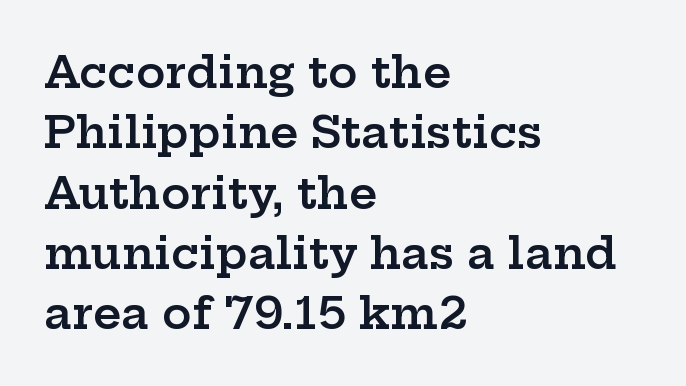
Q: Is the text bold? A: Semi-bold.
Q: Is the text italic (slanted)? A: No, it is upright.
Q: Is the typeface a serif or a sans-serif typeface? A: Serif.
Q: Is the text underlined? A: No.
Q: How is the paragraph aligned? A: Left-aligned.
Q: Is the spacing between letters normal or unusually wide? A: Normal.
Q: Is the spacing between lines tight, normal or loose? A: Normal.
Q: Width (condensed, normal, or wide)? A: Wide.
Q: Stroke contrast? A: Low.
Q: x-height? A: Medium.
Q: Monospaced? A: No.
